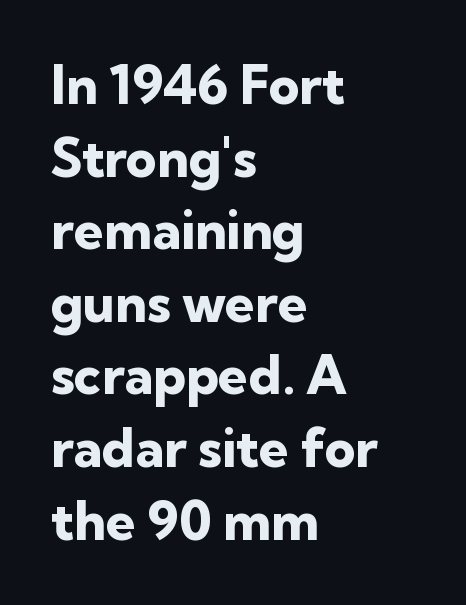
Q: Is the text bold? A: Yes.
Q: Is the text italic (slanted)? A: No, it is upright.
Q: Is the typeface a serif or a sans-serif typeface? A: Sans-serif.
Q: Is the text underlined? A: No.
Q: How is the paragraph aligned? A: Left-aligned.
Q: Is the spacing between letters normal or unusually wide? A: Normal.
Q: Is the spacing between lines tight, normal or loose? A: Normal.
Q: Width (condensed, normal, or wide)? A: Normal.
Q: Stroke contrast? A: Low.
Q: x-height? A: Medium.
Q: Monospaced? A: No.
